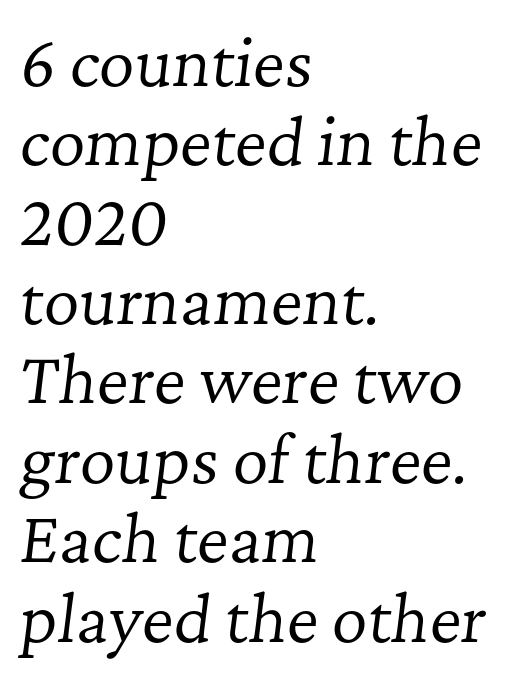
The image shows 62 px regular-weight serif type, italic (leaning right); set left-aligned, normal line spacing (1.28x), normal letter spacing, not underlined; low stroke contrast and a medium x-height.
